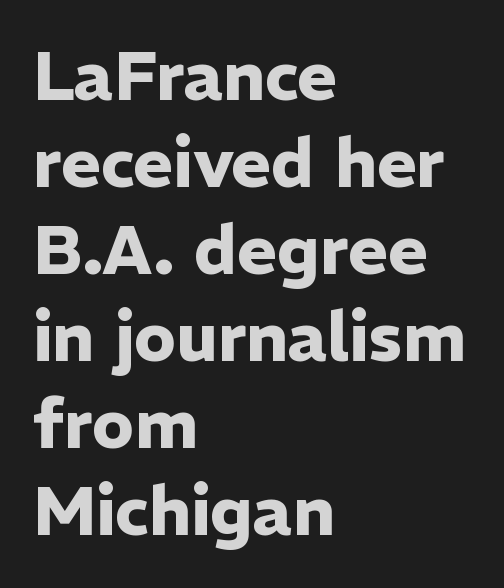
The image shows 68 px heavy sans-serif type, upright; set left-aligned, normal line spacing (1.28x), normal letter spacing, not underlined; low stroke contrast and a medium x-height.
